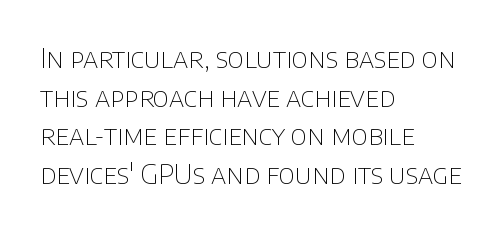
The image shows 27 px text type, upright; set left-aligned, normal line spacing (1.43x), normal letter spacing, not underlined.
